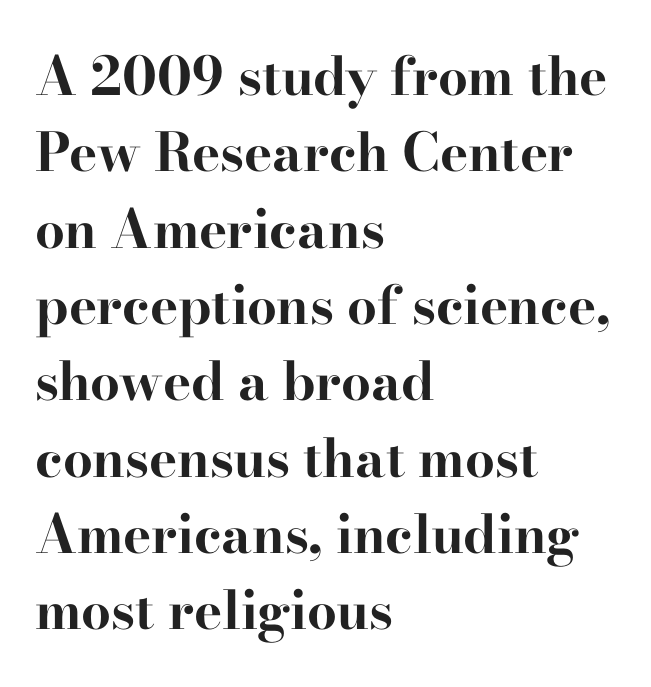
Q: Is the text bold? A: Yes.
Q: Is the text italic (slanted)? A: No, it is upright.
Q: Is the typeface a serif or a sans-serif typeface? A: Serif.
Q: Is the text underlined? A: No.
Q: How is the paragraph aligned? A: Left-aligned.
Q: Is the spacing between letters normal or unusually wide? A: Normal.
Q: Is the spacing between lines tight, normal or loose? A: Normal.
Q: Width (condensed, normal, or wide)? A: Wide.
Q: Stroke contrast? A: High.
Q: x-height? A: Small.
Q: Monospaced? A: No.
